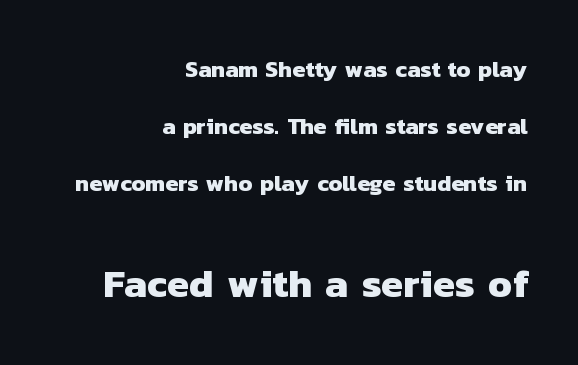
Do the characters align in a grid? No, the font is proportional. The characters display no serif detailing; their extremities are plain. Typographic density is high because the face is bold. The type is set solid horizontally, with unmodified tracking. Loosely led — the rows are spread out.
